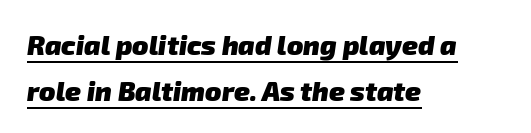
{"bold": "yes", "underline": "yes", "align": "left", "line_spacing": "normal", "line_spacing_ratio": 1.69, "letter_spacing": "normal", "letter_spacing_em": 0.0, "glyph_px": 27}
